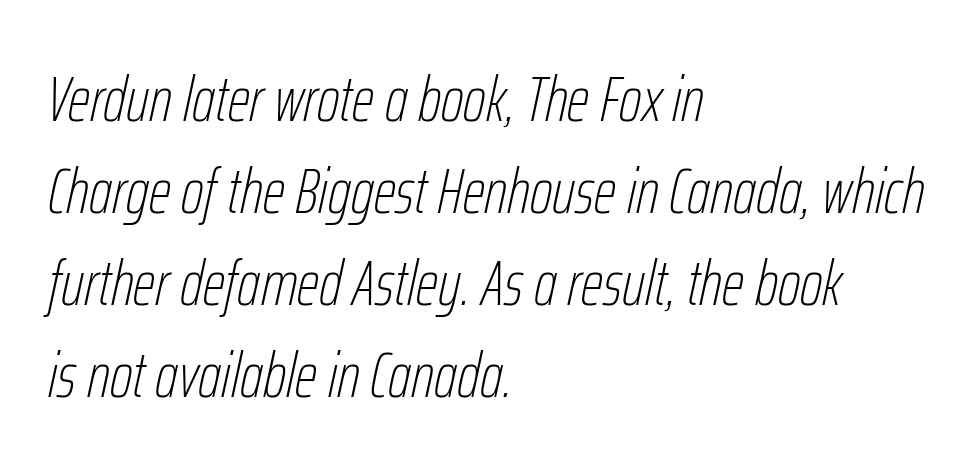
The image shows 64 px thin, condensed type, italic (leaning right); set left-aligned, normal line spacing (1.44x), normal letter spacing, not underlined; low stroke contrast and a medium x-height.
